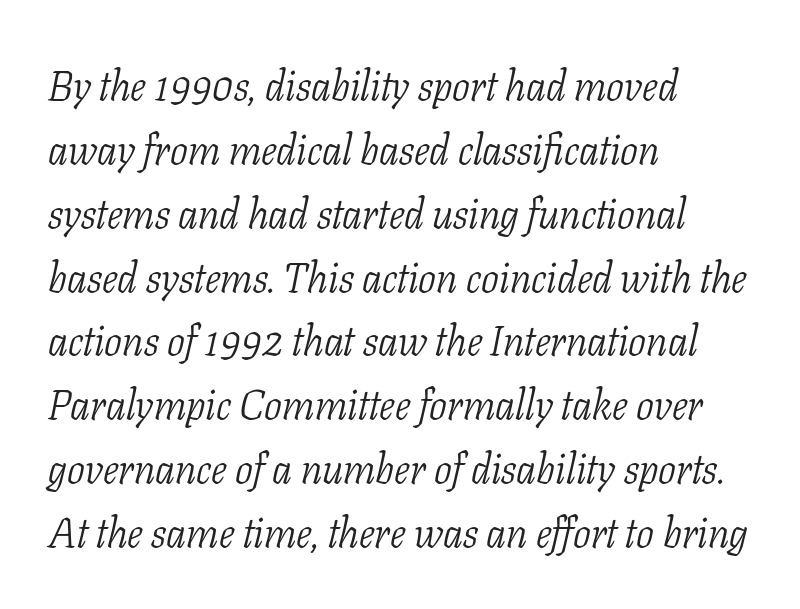
Serifs: yes, visible at the terminals of the letterforms. Alignment: flush left. Varying glyph widths throughout — classic text-font behaviour. The glyphs are unaccompanied by any horizontal stroke below them. Baseline-to-baseline distance is the conventional proportion of letter height. The typeface has the unassuming heft of standard copy or less.
